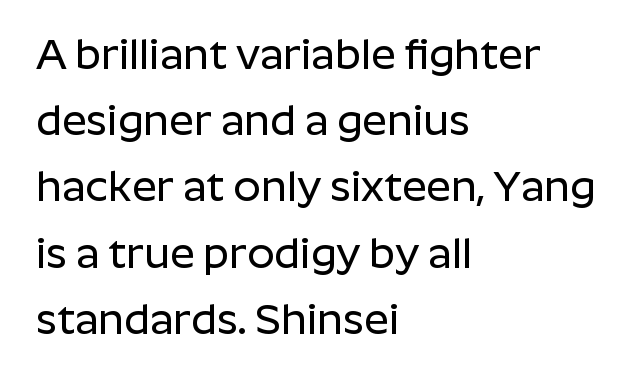
{"serif": "no", "italic": "no", "width": "normal", "stroke_contrast": "low", "x_height": "medium", "monospaced": "no", "underline": "no", "align": "left", "line_spacing": "normal", "line_spacing_ratio": 1.54, "letter_spacing": "normal", "letter_spacing_em": 0.0, "glyph_px": 43}
